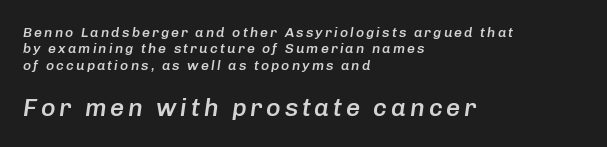
The image shows 25 px text type, italic (leaning right); set left-aligned, line spacing 1.17x, not underlined; the second (bottom) block is 1.79x larger.
